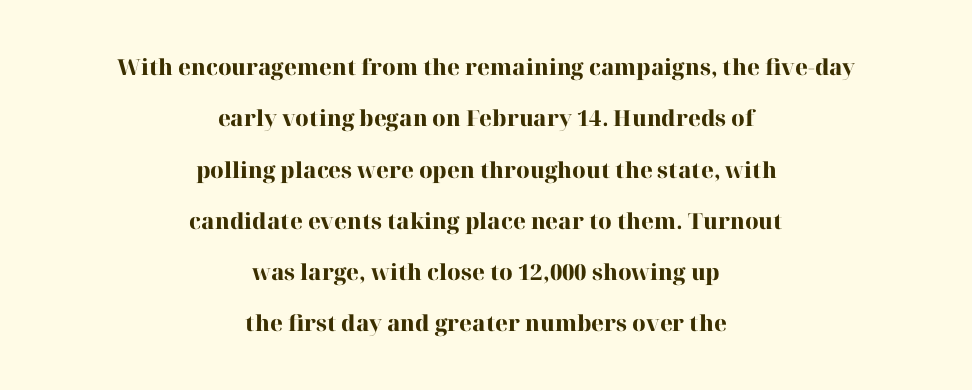
The image shows 22 px bold type, upright; set centered, loose line spacing (2.33x), normal letter spacing, not underlined.
